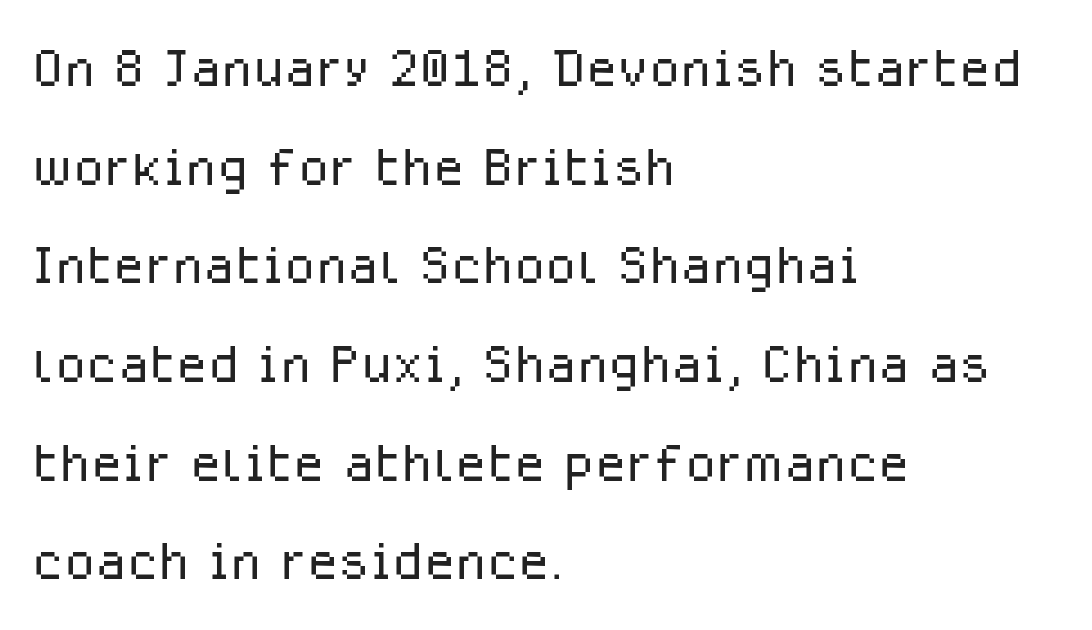
The image shows 72 px light sans-serif type, upright; set left-aligned, normal line spacing (1.37x), normal letter spacing, not underlined; low stroke contrast and a medium x-height.
